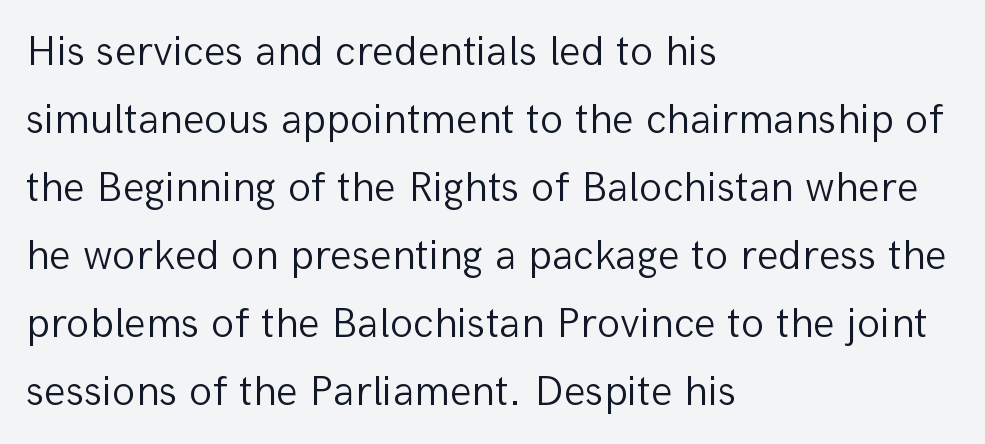
The image shows 43 px light sans-serif type, upright; set left-aligned, normal line spacing (1.58x), normal letter spacing, not underlined; low stroke contrast and a medium x-height.
